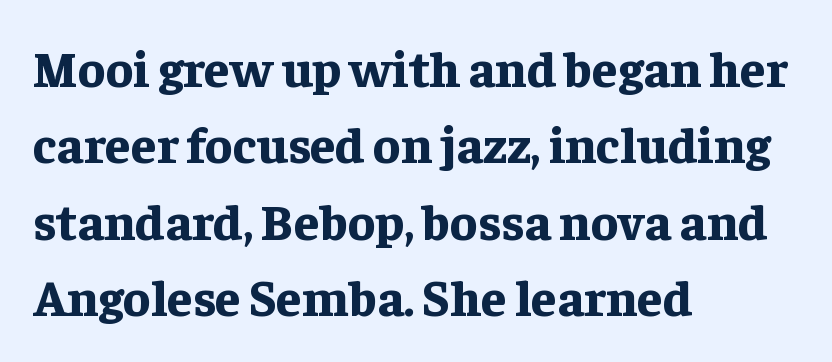
{"serif": "yes", "italic": "no", "bold": "yes", "weight": "bold", "width": "normal", "stroke_contrast": "low", "x_height": "medium", "monospaced": "no", "underline": "no", "align": "left", "line_spacing": "normal", "line_spacing_ratio": 1.5, "letter_spacing": "normal", "letter_spacing_em": 0.0, "glyph_px": 51}
